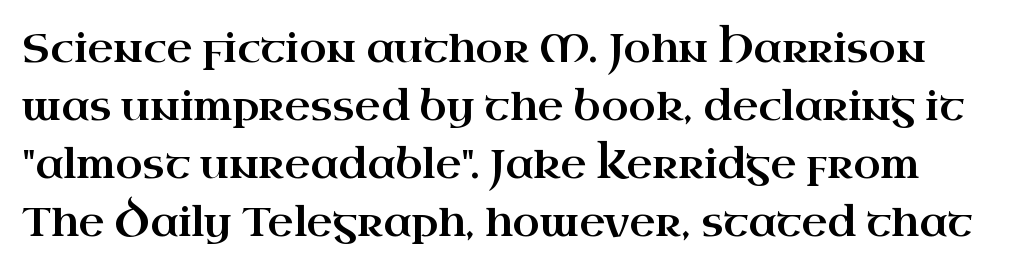
Q: Is the text italic (slanted)? A: No, it is upright.
Q: Is the typeface a serif or a sans-serif typeface? A: Serif.
Q: Is the text underlined? A: No.
Q: Is the spacing between letters normal or unusually wide? A: Normal.
Q: Is the spacing between lines tight, normal or loose? A: Normal.
Q: Width (condensed, normal, or wide)? A: Wide.
Q: Stroke contrast? A: High.
Q: x-height? A: Small.
Q: Monospaced? A: No.
